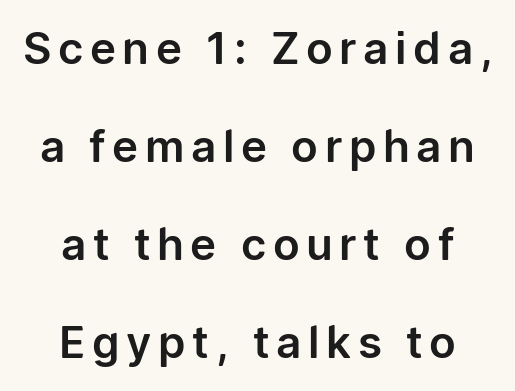
{"serif": "no", "italic": "no", "width": "normal", "stroke_contrast": "low", "x_height": "medium", "monospaced": "no", "underline": "no", "align": "center", "line_spacing": "loose", "line_spacing_ratio": 2.23, "glyph_px": 44}
